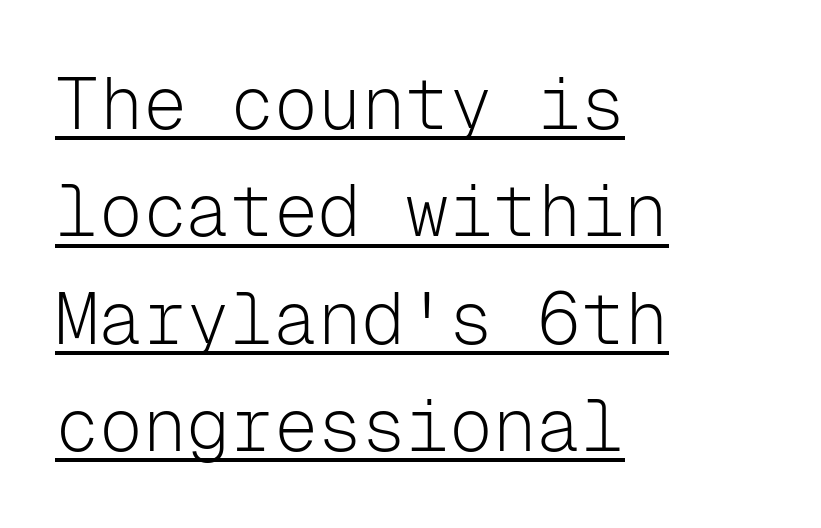
Q: Is the text bold? A: No.
Q: Is the text italic (slanted)? A: No, it is upright.
Q: Is the typeface a serif or a sans-serif typeface? A: Sans-serif.
Q: Is the text underlined? A: Yes.
Q: How is the paragraph aligned? A: Left-aligned.
Q: Is the spacing between letters normal or unusually wide? A: Normal.
Q: Is the spacing between lines tight, normal or loose? A: Normal.
Q: Width (condensed, normal, or wide)? A: Normal.
Q: Stroke contrast? A: Low.
Q: x-height? A: Medium.
Q: Monospaced? A: Yes.
